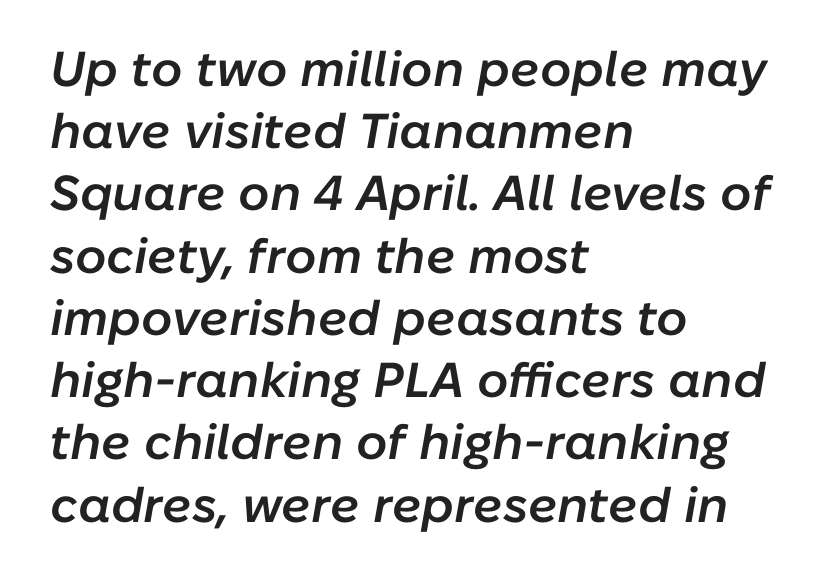
{"italic": "yes", "lean": "right", "slant_degrees": 10, "bold": "semi", "weight": "semibold", "width": "normal", "stroke_contrast": "low", "x_height": "medium", "monospaced": "no", "underline": "no", "align": "left", "line_spacing": "normal", "line_spacing_ratio": 1.27, "letter_spacing": "normal", "letter_spacing_em": 0.0, "glyph_px": 49}
